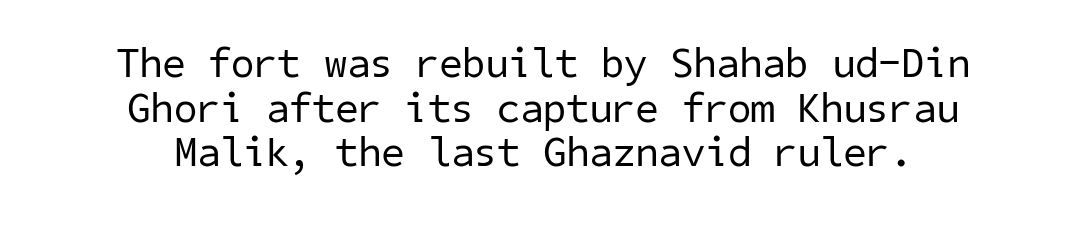
{"serif": "no", "bold": "no", "weight": "regular", "width": "normal", "stroke_contrast": "low", "x_height": "medium", "underline": "no", "align": "center", "line_spacing": "tight", "line_spacing_ratio": 1.06, "letter_spacing": "normal", "letter_spacing_em": 0.0, "glyph_px": 42}
